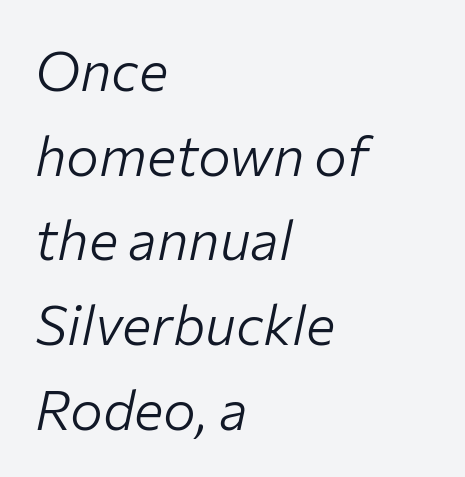
Baseline-to-baseline distance is the conventional proportion of letter height. No extra tracking has been applied to these lines. Is this a fixed-width face? No — the glyphs have proportional, varying widths. This rendering features lettering with no underline. Unbolded letterforms with no extra heft. The passage is arranged the way most books set body copy — flush left.
